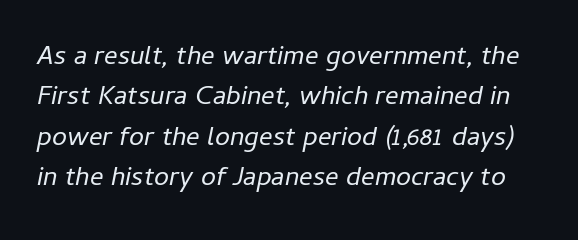
The image shows 27 px text type, italic (leaning right); set normal line spacing (1.5x), normal letter spacing, not underlined.
